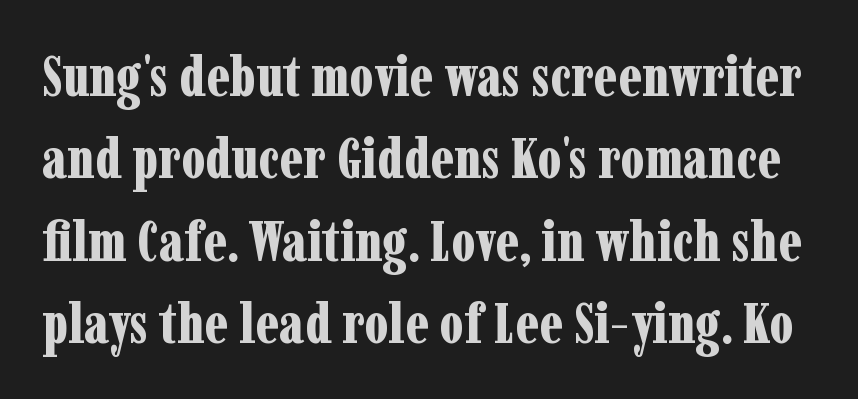
{"serif": "yes", "italic": "no", "bold": "yes", "weight": "bold", "width": "condensed", "stroke_contrast": "low", "x_height": "medium", "monospaced": "no", "underline": "no", "line_spacing": "normal", "line_spacing_ratio": 1.47, "letter_spacing": "normal", "letter_spacing_em": 0.0, "glyph_px": 56}
